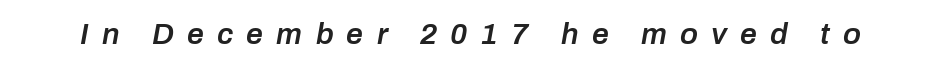
{"italic": "yes", "lean": "right", "slant_degrees": 10, "bold": "semi", "weight": "semibold", "width": "normal", "stroke_contrast": "low", "x_height": "medium", "monospaced": "no", "underline": "no", "letter_spacing": "wide", "letter_spacing_em": 0.44, "glyph_px": 30}
